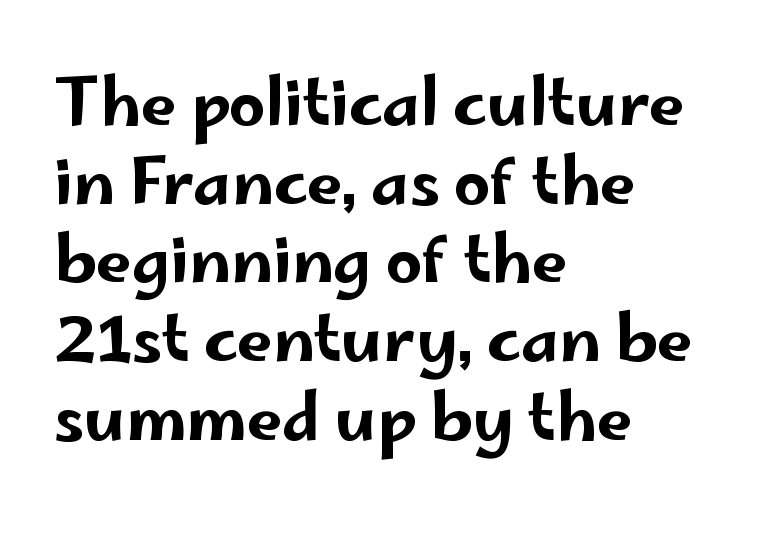
Q: Is the text italic (slanted)? A: No, it is upright.
Q: Is the typeface a serif or a sans-serif typeface? A: Sans-serif.
Q: Is the text underlined? A: No.
Q: How is the paragraph aligned? A: Left-aligned.
Q: Is the spacing between letters normal or unusually wide? A: Normal.
Q: Width (condensed, normal, or wide)? A: Wide.
Q: Stroke contrast? A: Low.
Q: x-height? A: Small.
Q: Monospaced? A: No.
